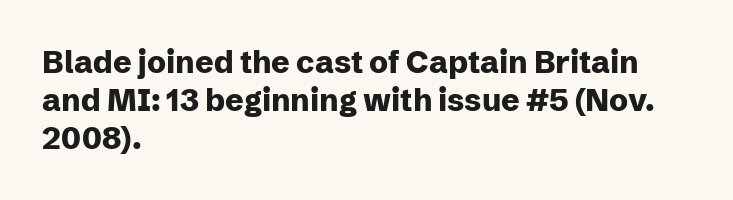
{"serif": "no", "italic": "no", "bold": "yes", "weight": "heavy", "width": "normal", "stroke_contrast": "low", "x_height": "medium", "monospaced": "no", "underline": "no", "align": "left", "line_spacing_ratio": 1.23, "letter_spacing": "normal", "letter_spacing_em": 0.0, "glyph_px": 31}
